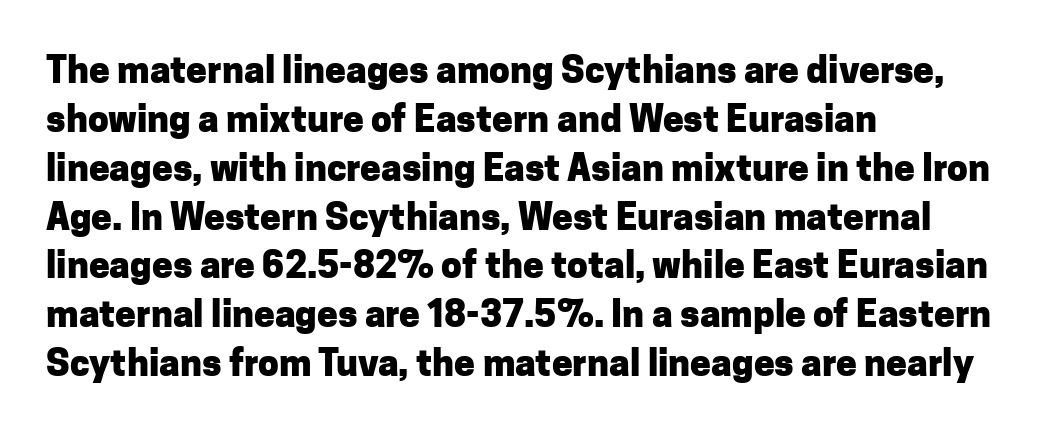
Q: Is the text bold? A: Yes.
Q: Is the text italic (slanted)? A: No, it is upright.
Q: Is the typeface a serif or a sans-serif typeface? A: Sans-serif.
Q: Is the text underlined? A: No.
Q: How is the paragraph aligned? A: Left-aligned.
Q: Is the spacing between letters normal or unusually wide? A: Normal.
Q: Is the spacing between lines tight, normal or loose? A: Normal.
Q: Width (condensed, normal, or wide)? A: Normal.
Q: Stroke contrast? A: Low.
Q: x-height? A: Medium.
Q: Monospaced? A: No.
